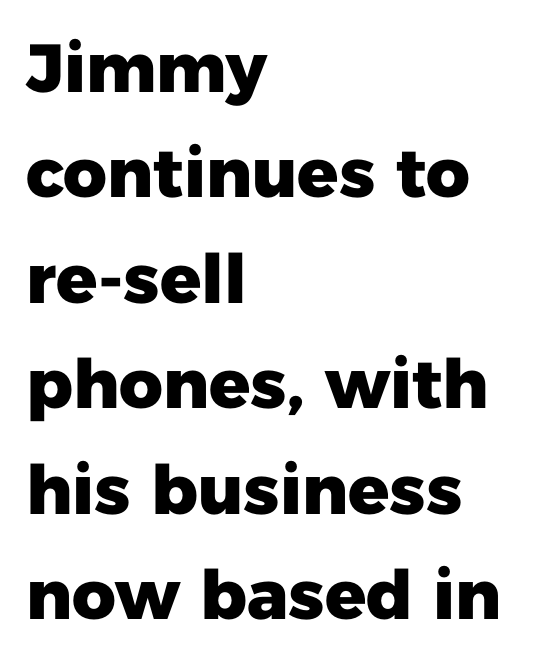
{"serif": "no", "italic": "no", "bold": "yes", "weight": "heavy", "width": "normal", "stroke_contrast": "low", "x_height": "medium", "monospaced": "no", "underline": "no", "align": "left", "line_spacing": "normal", "line_spacing_ratio": 1.55, "letter_spacing": "normal", "letter_spacing_em": 0.0, "glyph_px": 68}
